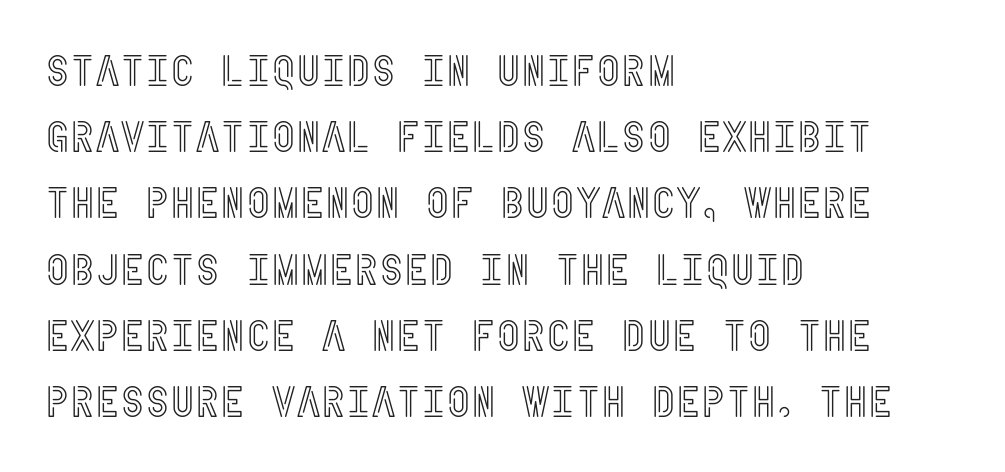
The image shows 43 px condensed type, upright; set left-aligned, normal line spacing (1.54x), normal letter spacing, not underlined; a large x-height.
